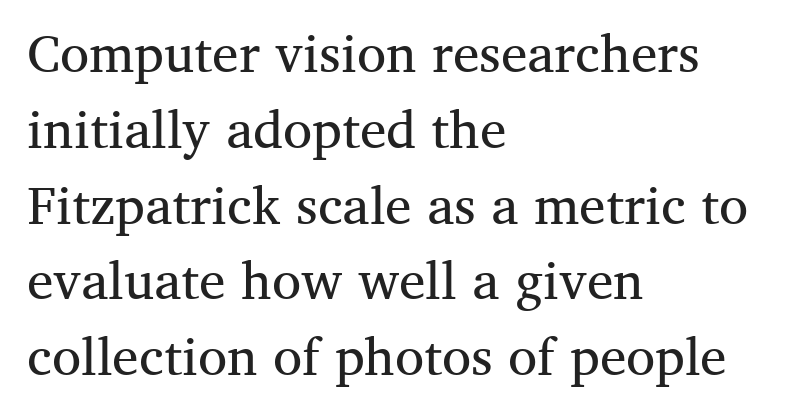
Q: Is the text bold? A: No.
Q: Is the text italic (slanted)? A: No, it is upright.
Q: Is the typeface a serif or a sans-serif typeface? A: Serif.
Q: Is the text underlined? A: No.
Q: How is the paragraph aligned? A: Left-aligned.
Q: Is the spacing between letters normal or unusually wide? A: Normal.
Q: Is the spacing between lines tight, normal or loose? A: Normal.
Q: Width (condensed, normal, or wide)? A: Normal.
Q: Stroke contrast? A: Medium.
Q: x-height? A: Medium.
Q: Monospaced? A: No.
